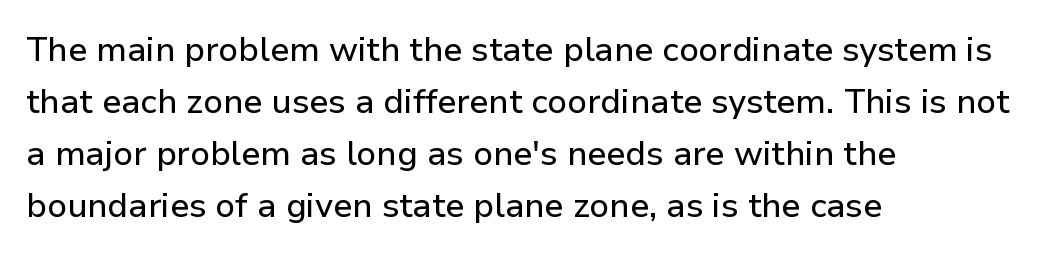
The image shows 34 px sans-serif type, upright; set left-aligned, normal line spacing (1.53x), normal letter spacing, not underlined; low stroke contrast and a medium x-height.
